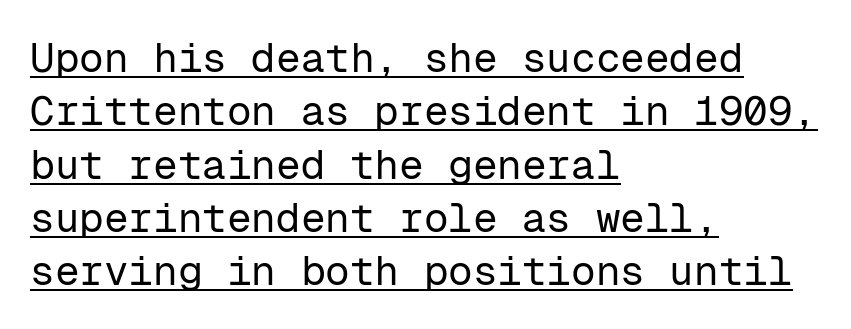
Reading down the block, your eye returns to a fixed left position each line. A normal amount of white space separates one row of letters from the next. Italic: no, the glyphs are upright roman. Stems here are at most as thick as an everyday book face. Here the designer chose a console-style face with uniform glyph widths.
